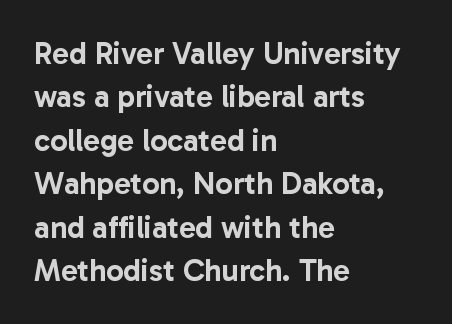
Q: Is the text italic (slanted)? A: No, it is upright.
Q: Is the typeface a serif or a sans-serif typeface? A: Sans-serif.
Q: Is the text underlined? A: No.
Q: How is the paragraph aligned? A: Left-aligned.
Q: Is the spacing between letters normal or unusually wide? A: Normal.
Q: Is the spacing between lines tight, normal or loose? A: Normal.
Q: Width (condensed, normal, or wide)? A: Normal.
Q: Stroke contrast? A: Low.
Q: x-height? A: Medium.
Q: Monospaced? A: No.
